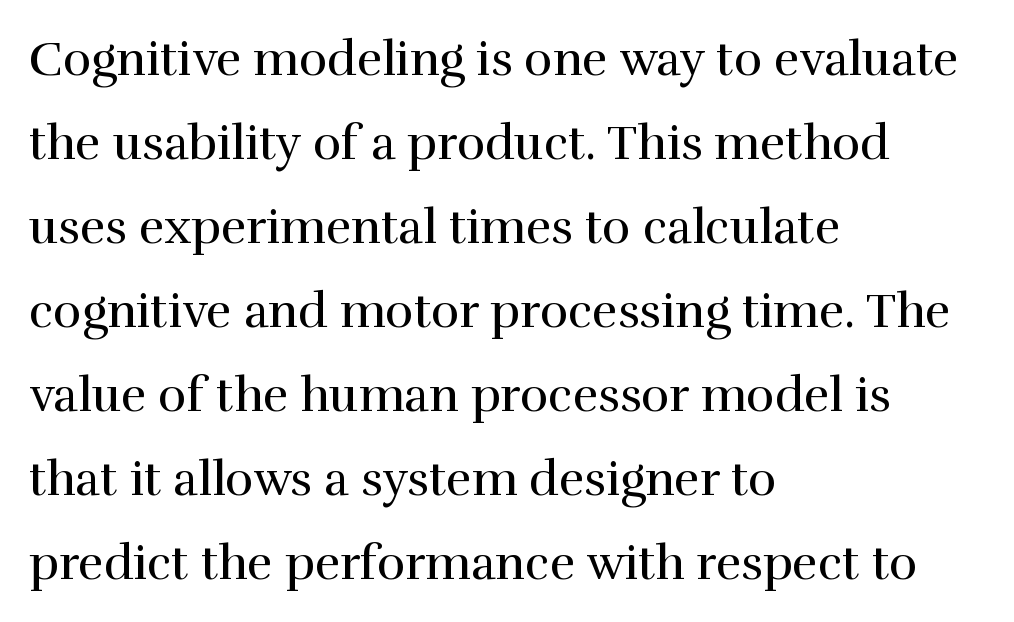
Is this a heavy cut? Hardly; it is regular or lighter. Yep, those are serifs on the letters. Every row of glyphs begins at an identical x-position on the left. Check the space under the baseline: it is left empty.
